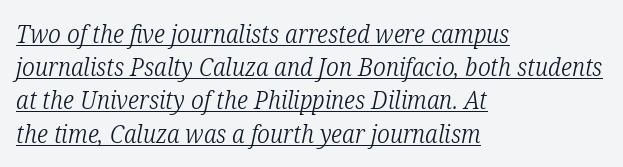
The image shows 25 px text type, italic (leaning right); set left-aligned, normal line spacing (1.33x), normal letter spacing, underlined.
